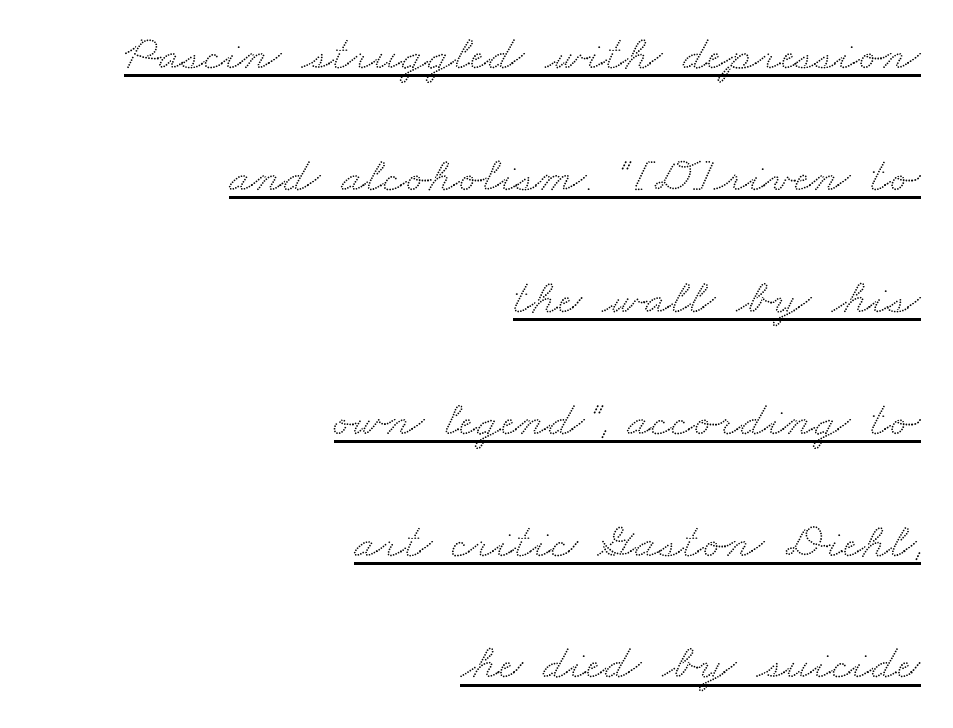
Vertical spacing — loose. One-word summary of the alignment: right. The string is rendered with underlining switched on. Here the designer chose a conventional face with non-uniform glyph widths. The type is set solid horizontally, with unmodified tracking. Is this a sans? No — the strokes have serifs.
